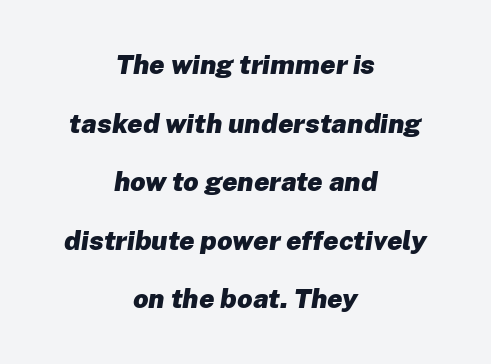
The area under the type is left untouched. Successive baselines arrive slowly, with a big drop between each. A centered setting, common on invitations and titles, is used for this passage. Here the glyphs are tracked normally, forming tight word shapes. Weight check: bold — yes, fully. An italicized treatment has been applied to the whole sample.
